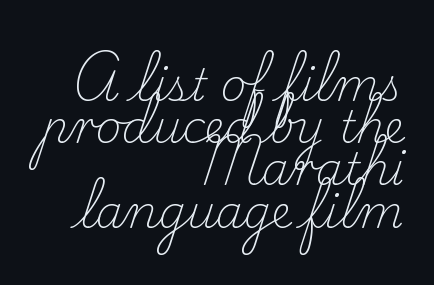
{"serif": "yes", "bold": "no", "weight": "light", "width": "normal", "stroke_contrast": "low", "x_height": "small", "monospaced": "no", "underline": "no", "align": "right", "line_spacing": "tight", "line_spacing_ratio": 0.96, "letter_spacing": "normal", "letter_spacing_em": 0.0, "glyph_px": 44}
